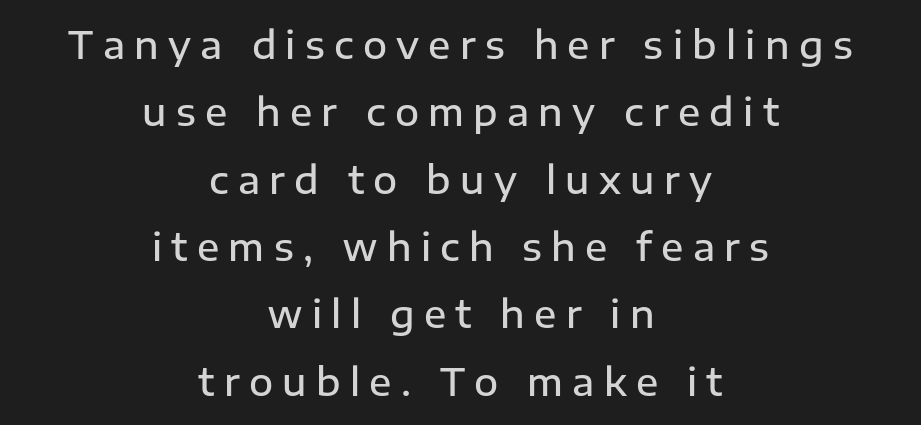
Q: Is the text bold? A: Semi-bold.
Q: Is the text italic (slanted)? A: No, it is upright.
Q: Is the typeface a serif or a sans-serif typeface? A: Sans-serif.
Q: Is the text underlined? A: No.
Q: How is the paragraph aligned? A: Centered.
Q: Is the spacing between letters normal or unusually wide? A: Unusually wide.
Q: Width (condensed, normal, or wide)? A: Normal.
Q: Stroke contrast? A: Low.
Q: x-height? A: Medium.
Q: Monospaced? A: No.
